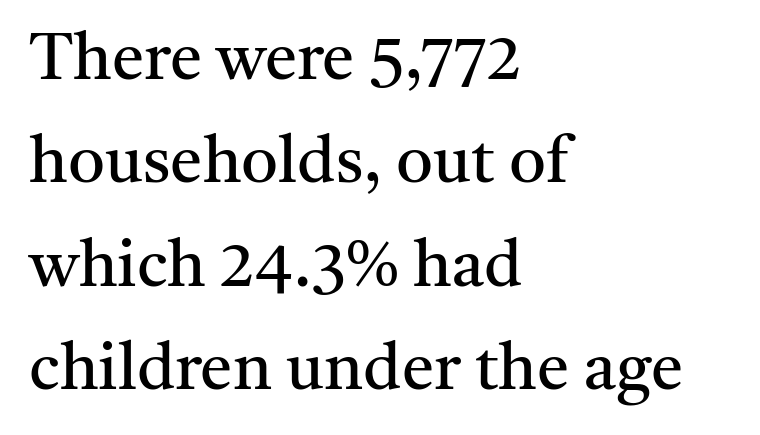
Q: Is the text bold? A: No.
Q: Is the text italic (slanted)? A: No, it is upright.
Q: Is the typeface a serif or a sans-serif typeface? A: Serif.
Q: Is the text underlined? A: No.
Q: How is the paragraph aligned? A: Left-aligned.
Q: Is the spacing between letters normal or unusually wide? A: Normal.
Q: Is the spacing between lines tight, normal or loose? A: Normal.
Q: Width (condensed, normal, or wide)? A: Normal.
Q: Stroke contrast? A: Medium.
Q: x-height? A: Medium.
Q: Monospaced? A: No.
